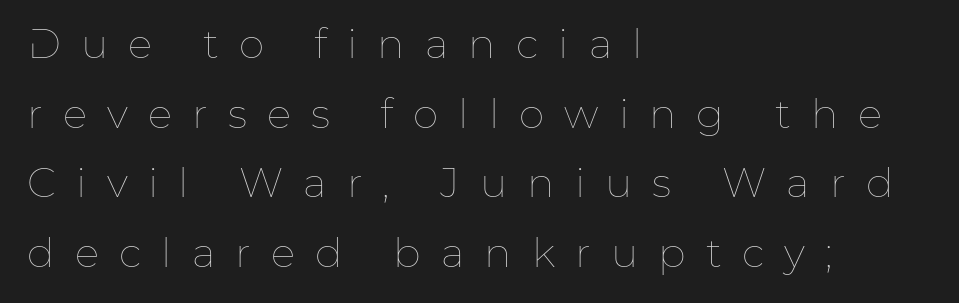
{"italic": "no", "bold": "no", "weight": "thin", "width": "normal", "stroke_contrast": "low", "x_height": "medium", "monospaced": "no", "underline": "no", "align": "left", "line_spacing": "normal", "line_spacing_ratio": 1.7, "letter_spacing": "wide", "letter_spacing_em": 0.49, "glyph_px": 41}
